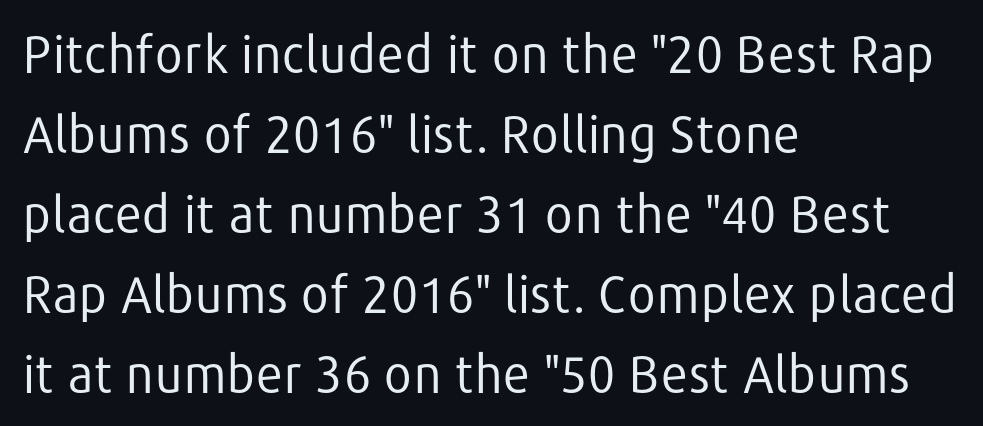
{"serif": "no", "italic": "no", "bold": "no", "weight": "regular", "width": "normal", "stroke_contrast": "low", "x_height": "medium", "monospaced": "no", "underline": "no", "align": "left", "line_spacing": "normal", "line_spacing_ratio": 1.6, "letter_spacing": "normal", "letter_spacing_em": 0.0, "glyph_px": 50}
